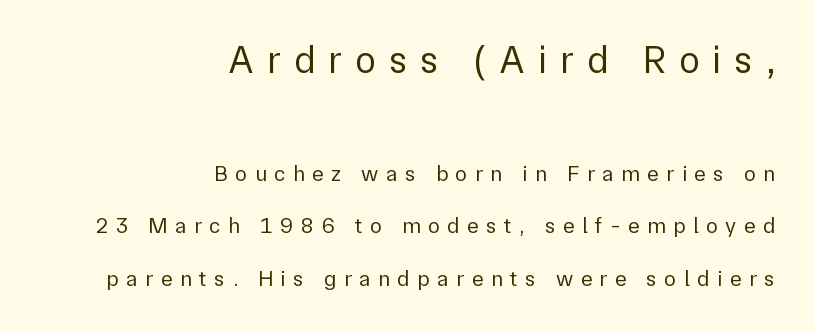
{"serif": "no", "italic": "no", "bold": "no", "weight": "regular", "width": "normal", "stroke_contrast": "low", "x_height": "medium", "monospaced": "no", "underline": "no", "align": "right", "line_spacing": "loose", "line_spacing_ratio": 2.4, "letter_spacing": "wide", "letter_spacing_em": 0.34, "larger_block": "first", "size_ratio": 1.73, "glyph_px": 38}
